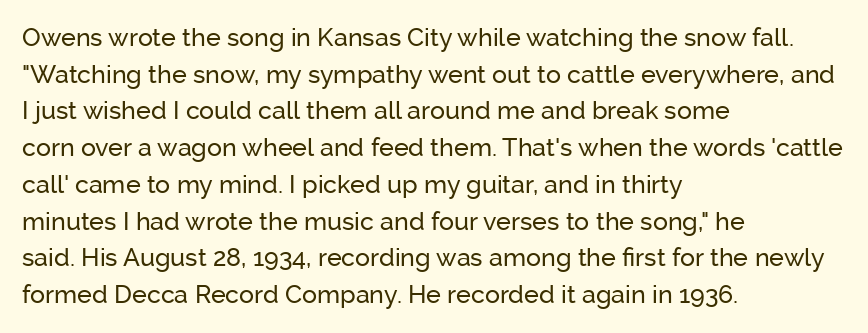
{"italic": "no", "underline": "no", "align": "left", "line_spacing": "normal", "line_spacing_ratio": 1.47, "letter_spacing": "normal", "letter_spacing_em": 0.0, "glyph_px": 25}
